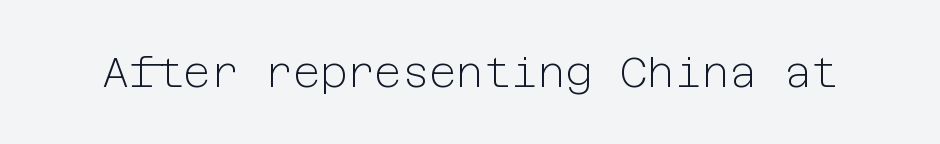
{"serif": "no", "italic": "no", "bold": "no", "weight": "light", "width": "normal", "stroke_contrast": "low", "x_height": "medium", "underline": "no", "letter_spacing": "normal", "letter_spacing_em": 0.0, "glyph_px": 42}
